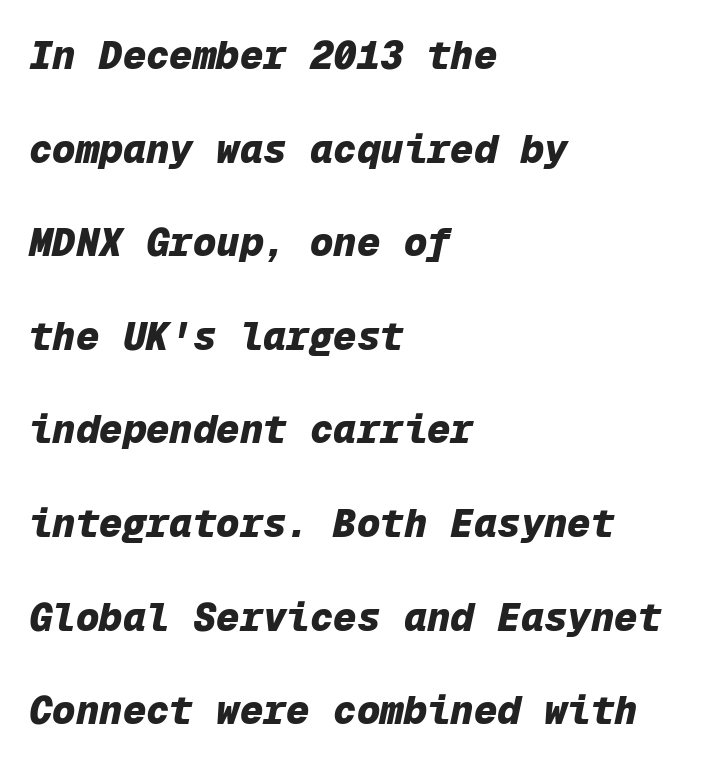
{"italic": "yes", "lean": "right", "slant_degrees": 12, "bold": "yes", "weight": "heavy", "width": "normal", "stroke_contrast": "low", "x_height": "medium", "monospaced": "yes", "underline": "no", "align": "left", "line_spacing": "loose", "line_spacing_ratio": 2.4, "letter_spacing": "normal", "letter_spacing_em": 0.0, "glyph_px": 39}
